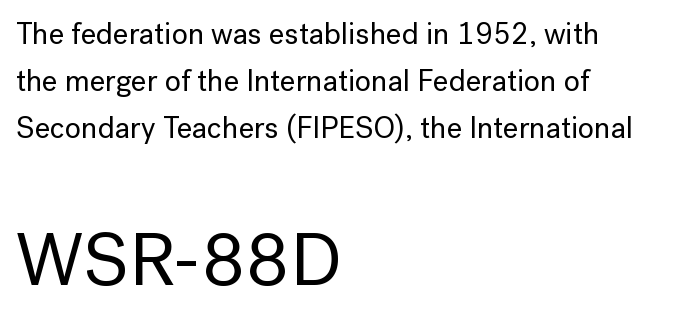
{"serif": "no", "italic": "no", "width": "normal", "stroke_contrast": "low", "x_height": "medium", "monospaced": "no", "underline": "no", "align": "left", "line_spacing": "normal", "line_spacing_ratio": 1.56, "letter_spacing": "normal", "letter_spacing_em": 0.0, "larger_block": "second", "size_ratio": 2.47, "glyph_px": 74}
